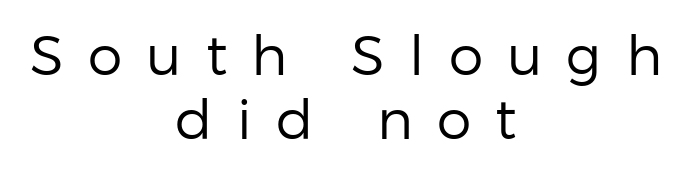
The image shows 55 px regular-weight sans-serif type, upright; set centered, line spacing 1.16x, unusually wide letter spacing (+0.44 em), not underlined; low stroke contrast and a medium x-height.
